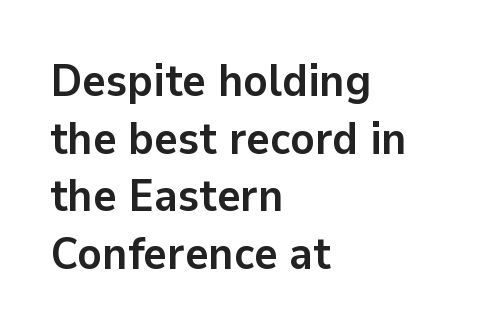
In terms of letterform style, serifs are entirely absent. If you measured baseline to baseline, you'd find a middling distance. Every letter is thick-stroked: bold, no question. The setting favours the left margin, as ordinary paragraphs usually do.
